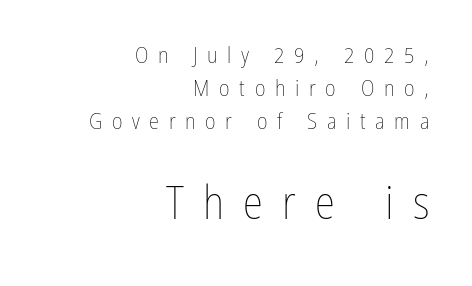
Q: Is the text bold? A: No.
Q: Is the text italic (slanted)? A: No, it is upright.
Q: Is the text underlined? A: No.
Q: How is the paragraph aligned? A: Right-aligned.
Q: Is the spacing between letters normal or unusually wide? A: Unusually wide.
Q: Is the spacing between lines tight, normal or loose? A: Normal.
Q: Which block of text is set in a larger size, the first (top) or the second (bottom)? A: The second (bottom) one.
Q: Width (condensed, normal, or wide)? A: Condensed.
Q: Stroke contrast? A: Low.
Q: x-height? A: Medium.
Q: Monospaced? A: No.
